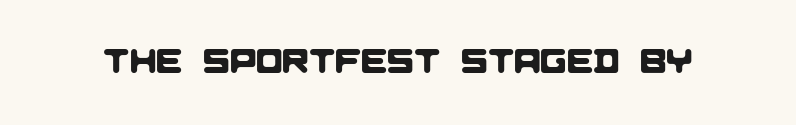
The image shows 35 px sans-serif type; set normal letter spacing, not underlined; low stroke contrast and a large x-height.
